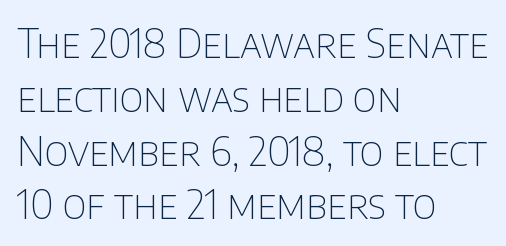
No extra ink here — the face is not bold. Leading matches the norm, producing a regular column. I'd call this a sans setting — the letters go barefoot. Standard letterfit; no display-style spreading of the glyphs.
